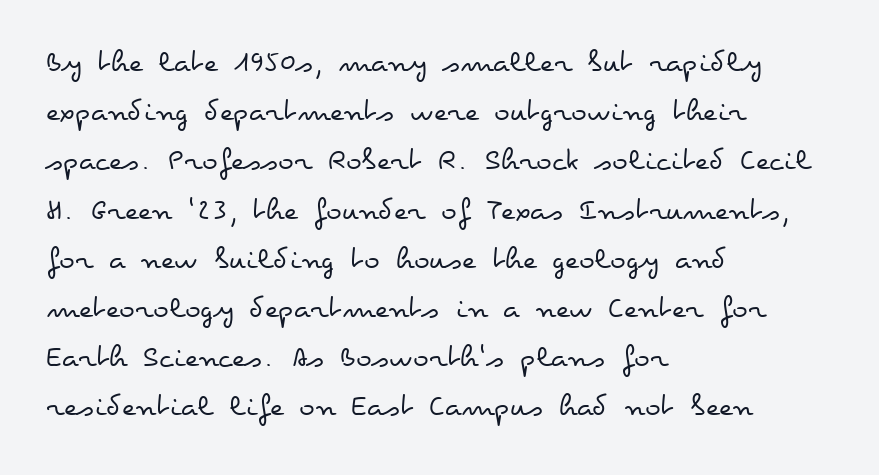
The image shows 33 px regular-weight, wide type, upright; set left-aligned, normal line spacing (1.49x), normal letter spacing, not underlined; low stroke contrast and a small x-height.
